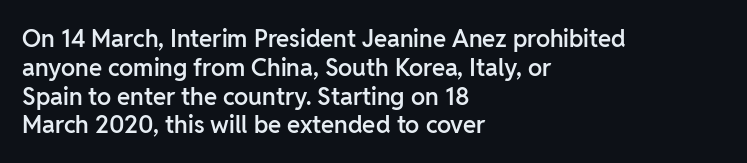
The image shows 24 px text type, upright; set left-aligned, line spacing 1.2x, normal letter spacing, not underlined.
